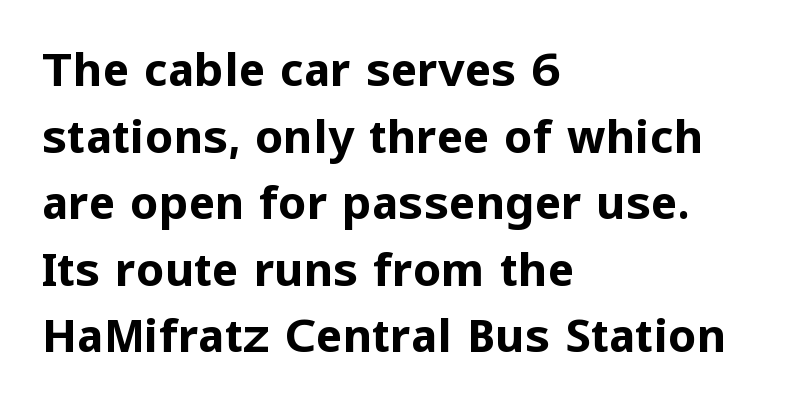
The image shows 45 px bold sans-serif type, upright; set left-aligned, normal line spacing (1.48x), normal letter spacing, not underlined; low stroke contrast and a medium x-height.
